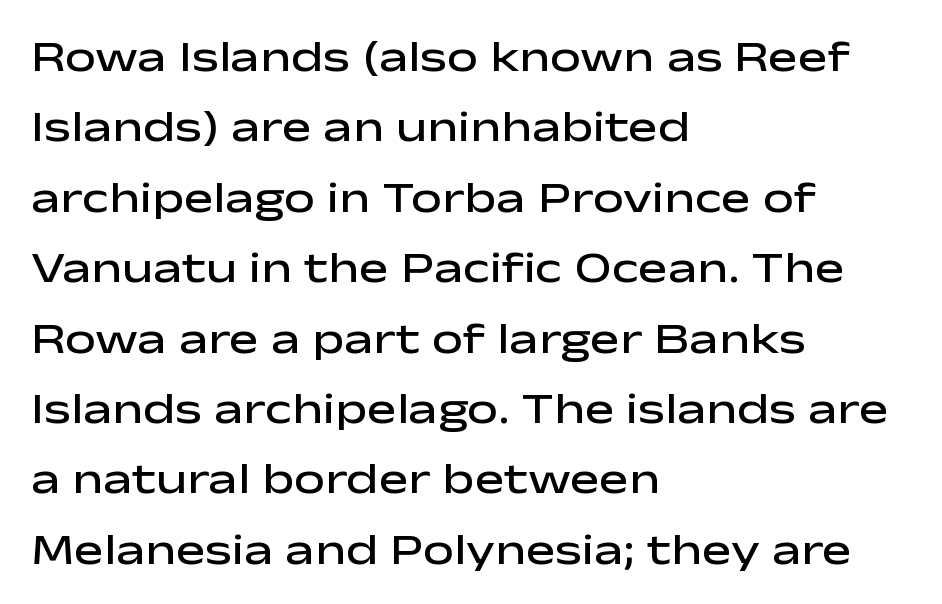
Horizontal bands of white between lines are of average thickness. The type family on display is of the sans-serif kind. Rule under the text: the space is simply empty. Compared with typical body copy, the letter spacing here is the same. These lines are rendered in a variable-pitch font.
